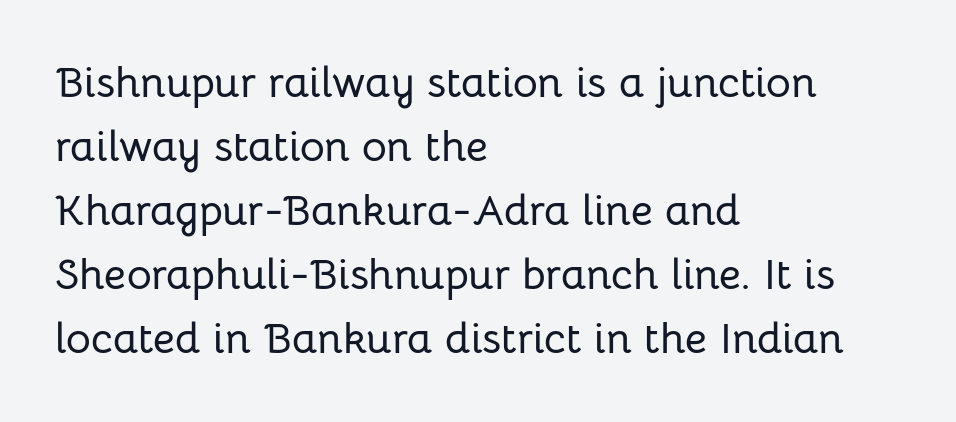
The image shows 43 px sans-serif type, upright; set left-aligned, normal line spacing (1.49x), normal letter spacing, not underlined; low stroke contrast and a medium x-height.
